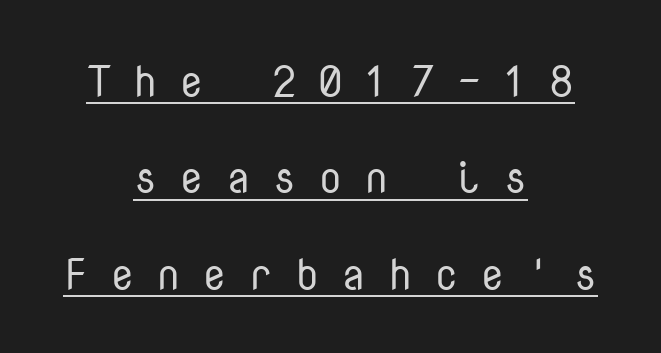
The image shows 44 px regular-weight sans-serif type, upright, monospaced; set centered, loose line spacing (2.19x), unusually wide letter spacing (+0.49 em), underlined; low stroke contrast and a medium x-height.
